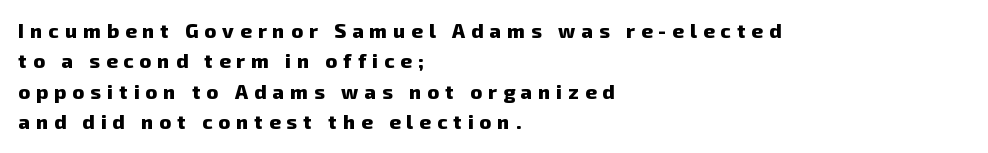
{"bold": "yes", "underline": "no", "align": "left", "line_spacing": "normal", "line_spacing_ratio": 1.52, "letter_spacing": "wide", "letter_spacing_em": 0.3, "glyph_px": 20}
